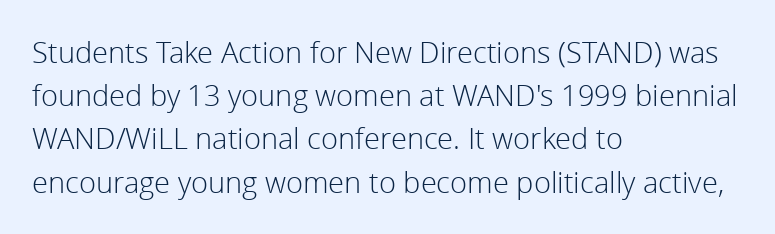
A classic flush-left, rag-right setting is used for this passage. Letterform terminals end flat and unadorned throughout the passage. In terms of letterspacing, this is plain default setting. Reading down the column, the eye jumps a familiar distance to each next line. Type without underlining. You can tell it's not italic because the verticals are truly vertical.
